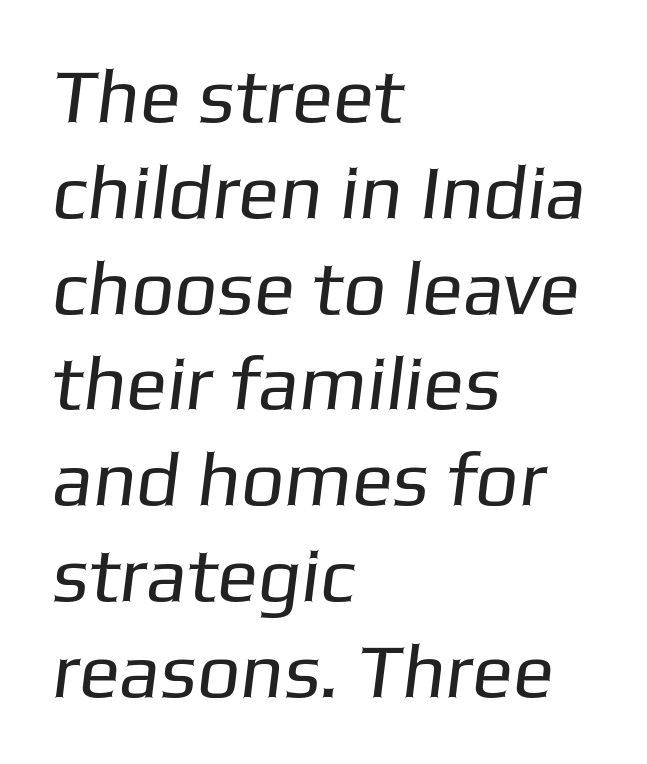
Q: Is the text bold? A: No.
Q: Is the typeface a serif or a sans-serif typeface? A: Sans-serif.
Q: Is the text underlined? A: No.
Q: How is the paragraph aligned? A: Left-aligned.
Q: Is the spacing between letters normal or unusually wide? A: Normal.
Q: Is the spacing between lines tight, normal or loose? A: Normal.
Q: Width (condensed, normal, or wide)? A: Normal.
Q: Stroke contrast? A: Low.
Q: x-height? A: Medium.
Q: Monospaced? A: No.
